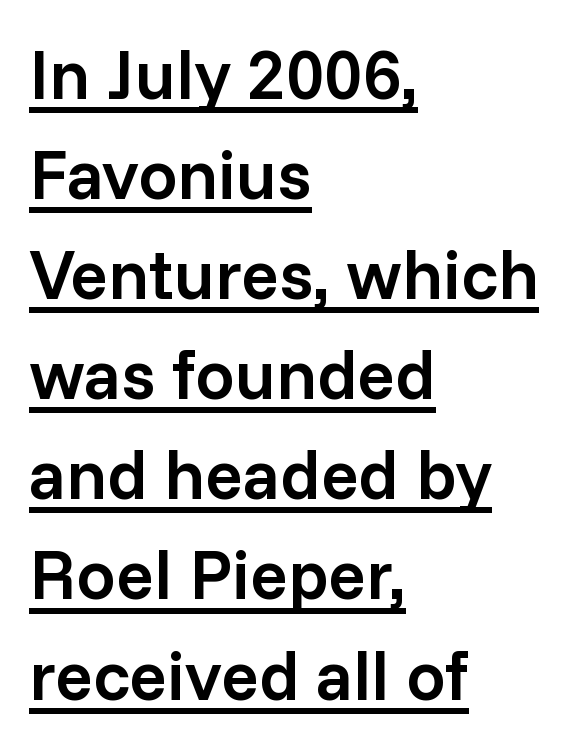
{"serif": "no", "italic": "no", "bold": "semi", "weight": "semibold", "width": "normal", "stroke_contrast": "low", "x_height": "medium", "monospaced": "no", "underline": "yes", "align": "left", "line_spacing": "normal", "line_spacing_ratio": 1.43, "letter_spacing": "normal", "letter_spacing_em": 0.0, "glyph_px": 70}
